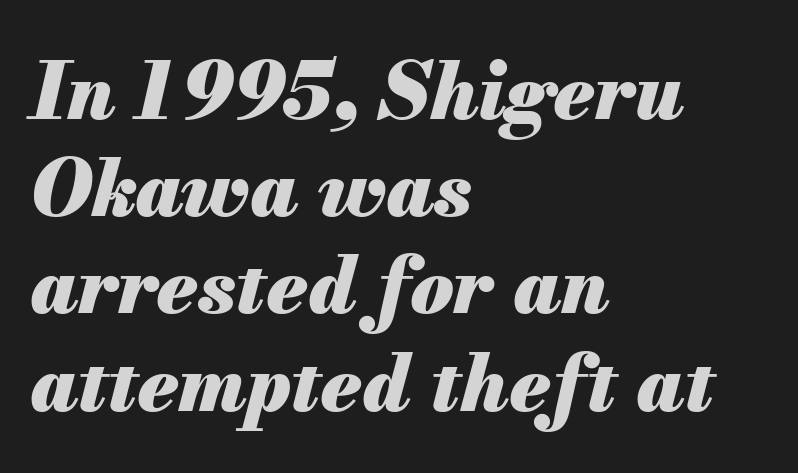
{"italic": "yes", "lean": "right", "slant_degrees": 13, "bold": "yes", "weight": "heavy", "width": "normal", "stroke_contrast": "medium", "x_height": "small", "monospaced": "no", "underline": "no", "align": "left", "line_spacing_ratio": 1.23, "letter_spacing": "normal", "letter_spacing_em": 0.0, "glyph_px": 79}
